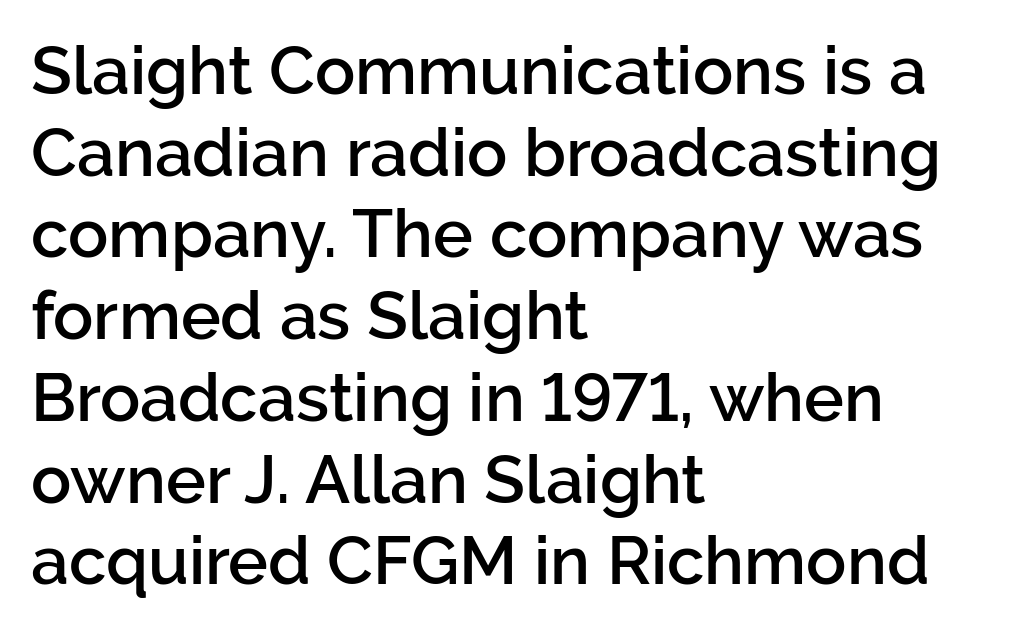
Just letters on the line, the space beneath them empty. Line starts are locked; line ends wander. Spacing verdict: proportional, widths tailored to each character. Stroke terminals: plain, sans-serif. Posture: upright roman.
